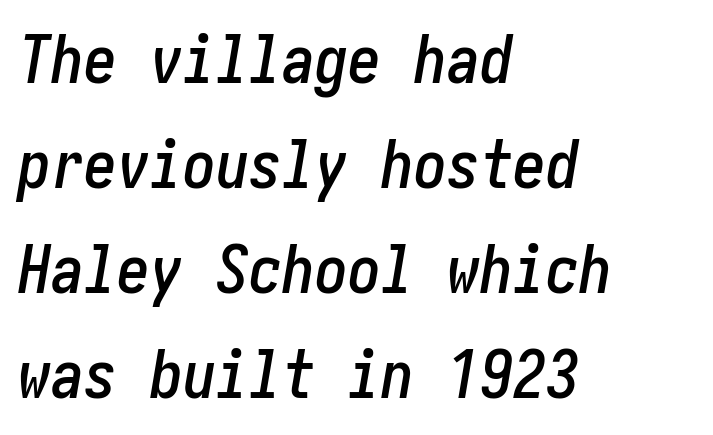
The rendering keeps characters at their native spacing. Compared with a centered layout, this one pins lines to the left instead. A normal amount of white space separates one row of letters from the next. Underline: absent. The rendering applies a slant to the glyphs.
